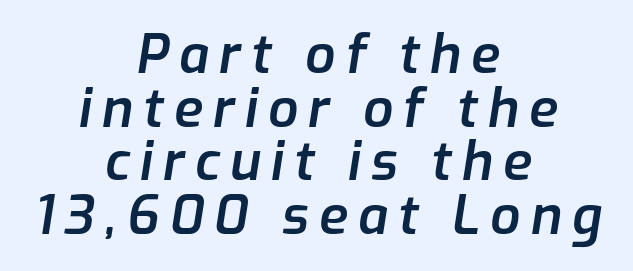
The image shows 53 px semibold type, italic (leaning right); set centered, tight line spacing (1.01x), not underlined; low stroke contrast and a medium x-height.
